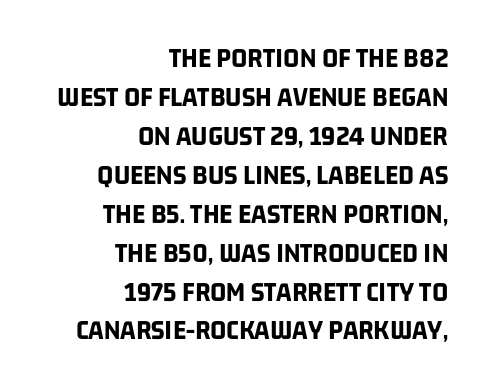
Q: Is the text bold? A: Yes.
Q: Is the typeface a serif or a sans-serif typeface? A: Sans-serif.
Q: Is the text underlined? A: No.
Q: How is the paragraph aligned? A: Right-aligned.
Q: Is the spacing between letters normal or unusually wide? A: Normal.
Q: Is the spacing between lines tight, normal or loose? A: Normal.
Q: Width (condensed, normal, or wide)? A: Condensed.
Q: Stroke contrast? A: Low.
Q: x-height? A: Large.
Q: Monospaced? A: No.
